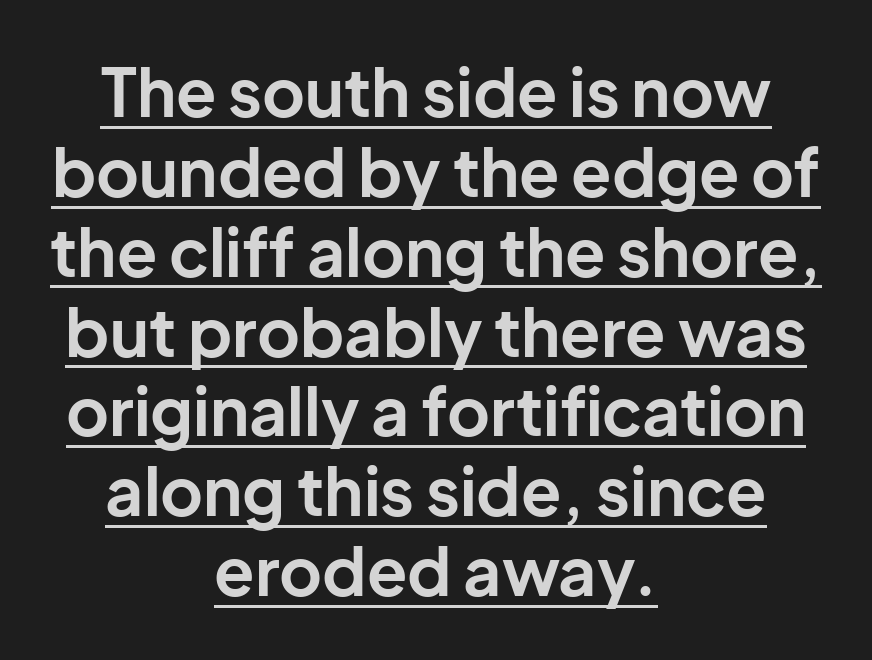
Q: Is the text bold? A: Yes.
Q: Is the text italic (slanted)? A: No, it is upright.
Q: Is the typeface a serif or a sans-serif typeface? A: Sans-serif.
Q: Is the text underlined? A: Yes.
Q: How is the paragraph aligned? A: Centered.
Q: Is the spacing between letters normal or unusually wide? A: Normal.
Q: Width (condensed, normal, or wide)? A: Normal.
Q: Stroke contrast? A: Low.
Q: x-height? A: Medium.
Q: Monospaced? A: No.
